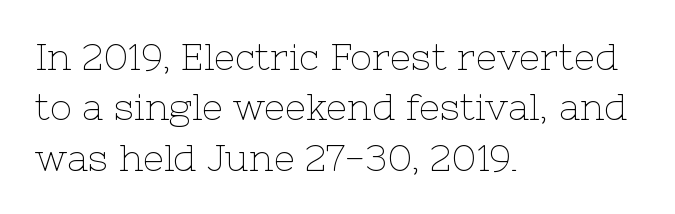
The image shows 37 px thin serif type, upright; set left-aligned, normal line spacing (1.36x), normal letter spacing, not underlined; low stroke contrast and a medium x-height.
